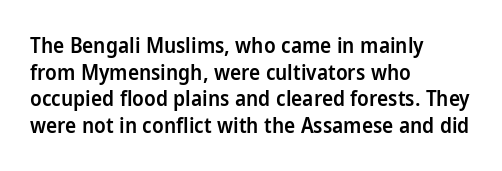
{"italic": "no", "bold": "semi", "underline": "no", "align": "left", "line_spacing": "normal", "line_spacing_ratio": 1.27, "letter_spacing": "normal", "letter_spacing_em": 0.0, "glyph_px": 21}
